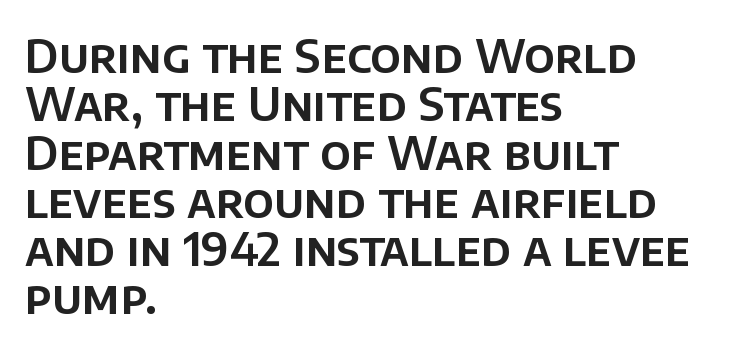
The glyphs in this specimen are sans serif. These lines huddle together more closely than default settings would place them. Is this a fixed-width face? No — the glyphs have proportional, varying widths. Posture: straight, roman, zero tilt. Observe the ordinary spacing: letters are neighbours, not strangers. Letters rest on an invisible, unmarked baseline.
